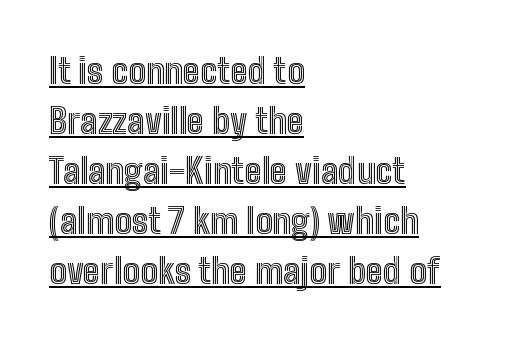
The image shows 35 px condensed type, upright; set left-aligned, normal line spacing (1.43x), normal letter spacing, underlined; a medium x-height.
